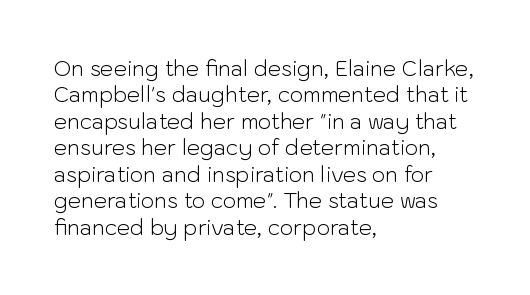
{"italic": "no", "bold": "no", "underline": "no", "align": "left", "line_spacing": "normal", "line_spacing_ratio": 1.26, "letter_spacing": "normal", "letter_spacing_em": 0.0, "glyph_px": 21}
